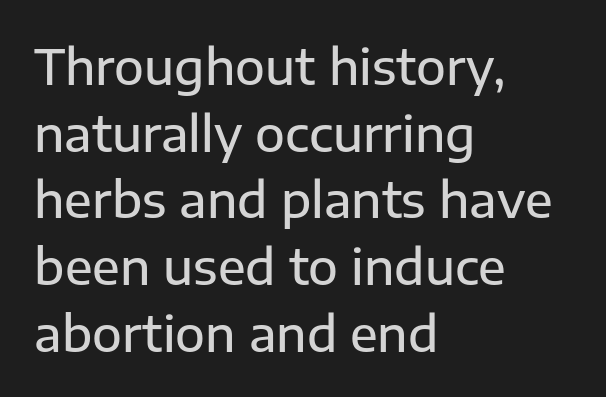
The image shows 49 px sans-serif type, upright; set left-aligned, normal line spacing (1.36x), normal letter spacing, not underlined; low stroke contrast and a medium x-height.
